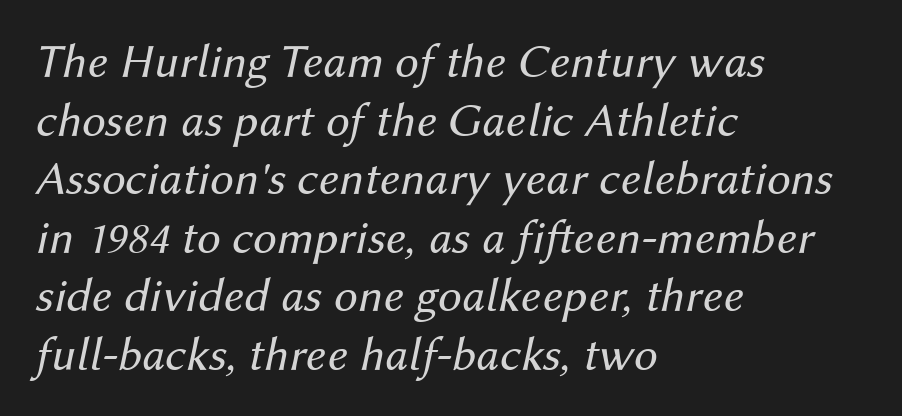
The image shows 48 px regular-weight type, italic (leaning right); set left-aligned, line spacing 1.22x, normal letter spacing, not underlined; medium stroke contrast and a medium x-height.
